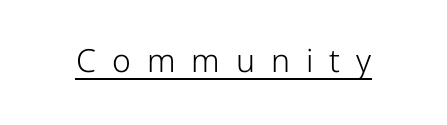
Underlining? Definitely there. Stems and bowls with no extra thickness — not bold. Serif or sans? Sans — the stroke terminals are bare. It's the straight-up-and-down kind of type. This rendering widens character spacing well past its baseline value.
